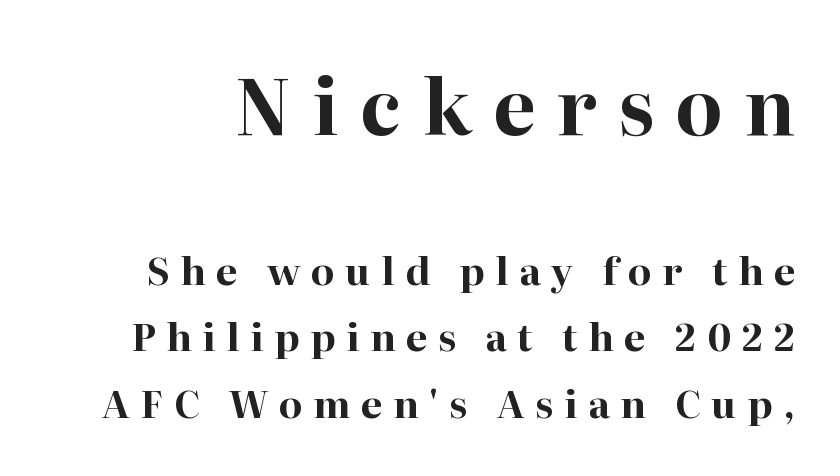
{"serif": "yes", "italic": "no", "bold": "yes", "weight": "bold", "width": "normal", "stroke_contrast": "high", "x_height": "medium", "monospaced": "no", "underline": "no", "line_spacing_ratio": 1.76, "letter_spacing": "wide", "letter_spacing_em": 0.28, "larger_block": "first", "size_ratio": 2.0, "glyph_px": 76}
